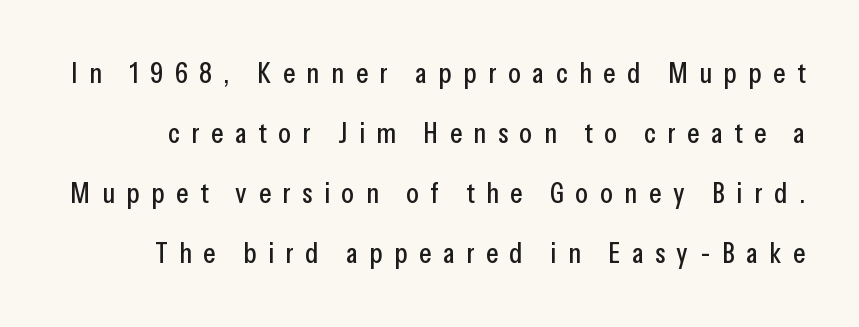
{"serif": "no", "italic": "no", "width": "condensed", "stroke_contrast": "low", "x_height": "medium", "monospaced": "no", "underline": "no", "line_spacing": "loose", "line_spacing_ratio": 2.07, "letter_spacing": "wide", "letter_spacing_em": 0.4, "glyph_px": 29}
